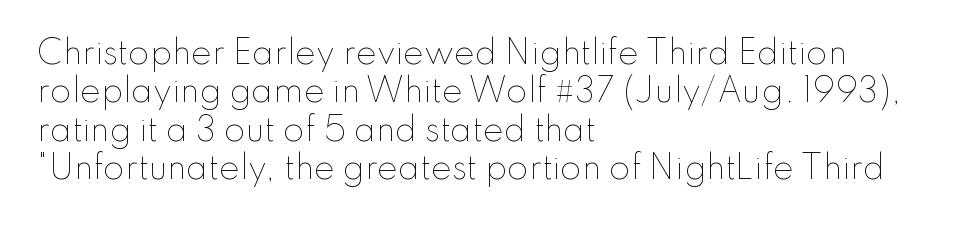
{"italic": "no", "bold": "no", "weight": "thin", "width": "normal", "stroke_contrast": "low", "x_height": "small", "monospaced": "no", "underline": "no", "align": "left", "line_spacing_ratio": 1.24, "letter_spacing": "normal", "letter_spacing_em": 0.0, "glyph_px": 31}
